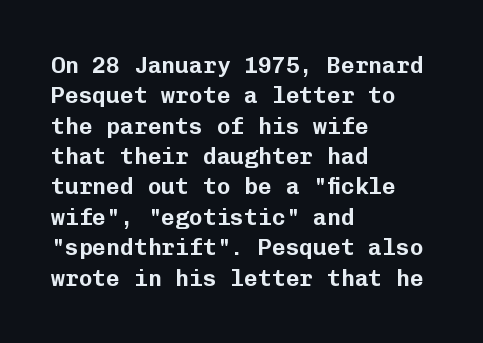
{"italic": "no", "underline": "no", "align": "left", "line_spacing": "normal", "line_spacing_ratio": 1.32, "letter_spacing": "normal", "letter_spacing_em": 0.0, "glyph_px": 23}
